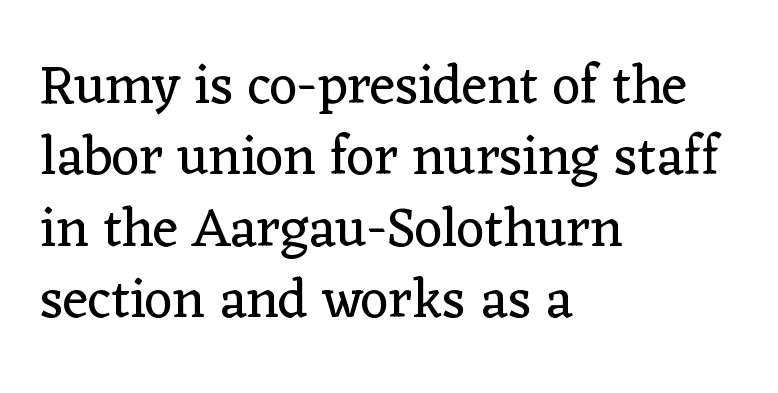
Q: Is the text bold? A: No.
Q: Is the text italic (slanted)? A: No, it is upright.
Q: Is the typeface a serif or a sans-serif typeface? A: Serif.
Q: Is the text underlined? A: No.
Q: How is the paragraph aligned? A: Left-aligned.
Q: Is the spacing between letters normal or unusually wide? A: Normal.
Q: Is the spacing between lines tight, normal or loose? A: Normal.
Q: Width (condensed, normal, or wide)? A: Normal.
Q: Stroke contrast? A: Low.
Q: x-height? A: Medium.
Q: Monospaced? A: No.
